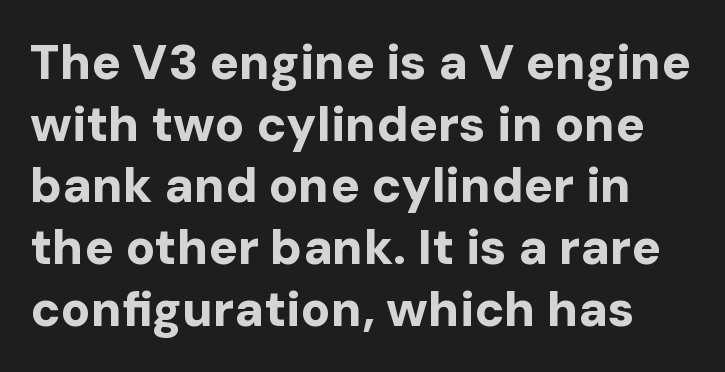
A bare baseline throughout the passage. How are the letters spaced? Ordinarily, with no added tracking. Does the weight exceed regular? Yes, all the way to bold. Leading matches the norm, producing a regular column. Nope, no serifs anywhere on these letters.
